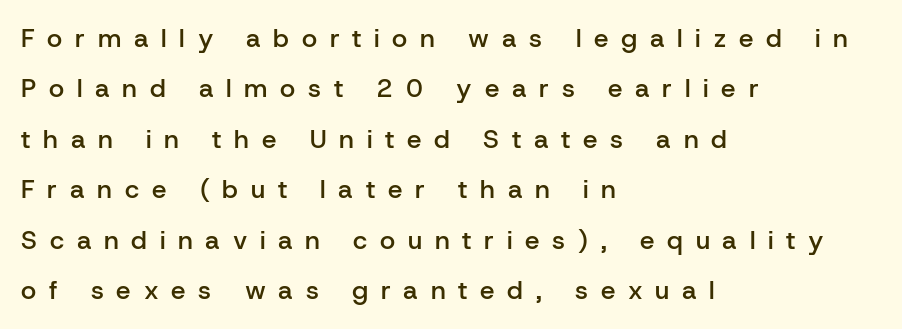
The image shows 26 px text type, upright; set left-aligned, loose line spacing (1.94x), unusually wide letter spacing (+0.49 em), not underlined.
